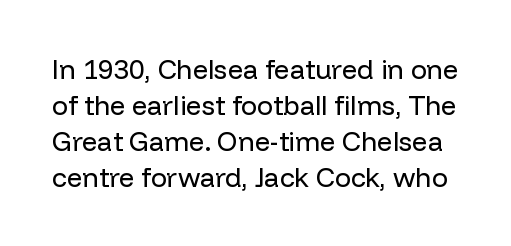
Nope, not italic — everything's standing straight. Only glyphs here, with clear space below each row. This rendering leaves character spacing at its baseline value. The lines sit at an ordinary, default distance from one another. Ink coverage per letter is moderate at most.
